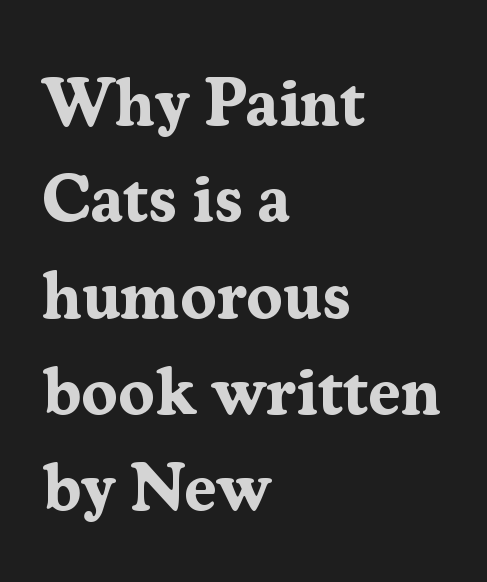
Q: Is the text bold? A: Yes.
Q: Is the text italic (slanted)? A: No, it is upright.
Q: Is the typeface a serif or a sans-serif typeface? A: Serif.
Q: Is the text underlined? A: No.
Q: How is the paragraph aligned? A: Left-aligned.
Q: Is the spacing between letters normal or unusually wide? A: Normal.
Q: Is the spacing between lines tight, normal or loose? A: Normal.
Q: Width (condensed, normal, or wide)? A: Normal.
Q: Stroke contrast? A: Medium.
Q: x-height? A: Medium.
Q: Monospaced? A: No.
